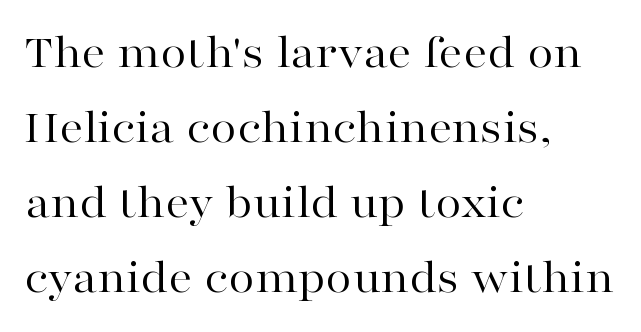
The image shows 48 px regular-weight, wide serif type, upright; set left-aligned, normal line spacing (1.56x), normal letter spacing, not underlined; high stroke contrast and a medium x-height.
